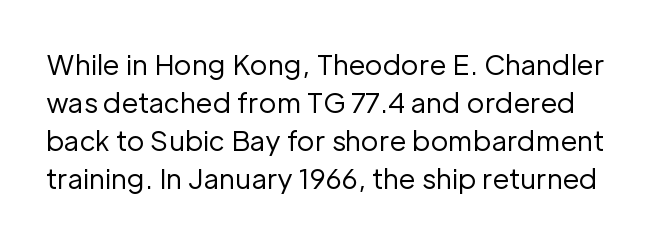
The lines sit at an ordinary, default distance from one another. Unlike italic type, these characters show no tilt at all. Anything drawn beneath the words? Only blank space. Nobody touched the tracking dial on this one. A quiet, ordinary-to-light weight characterises the typeface.
